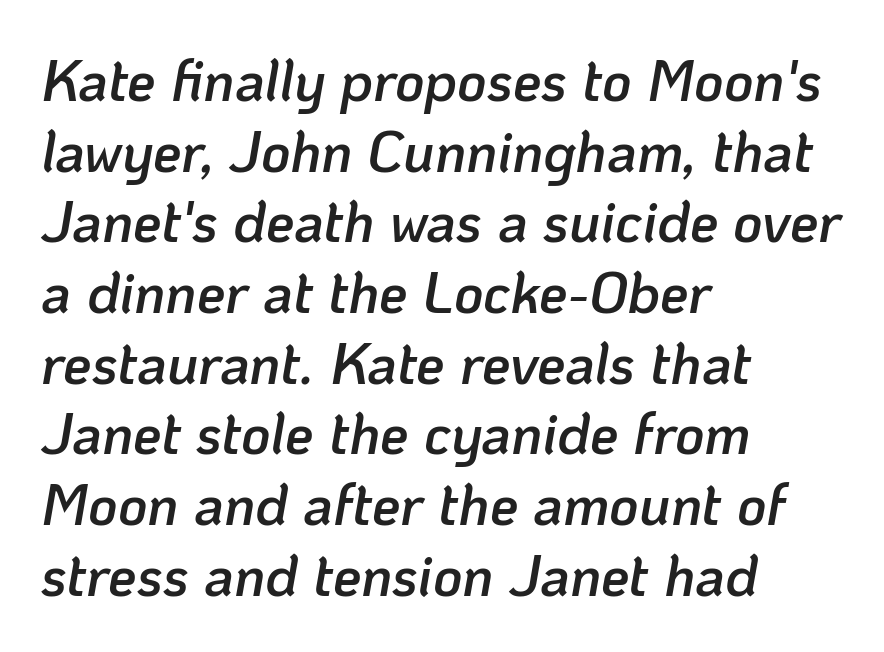
The image shows 57 px semibold type, italic (leaning right); set left-aligned, line spacing 1.24x, normal letter spacing, not underlined; low stroke contrast and a medium x-height.
